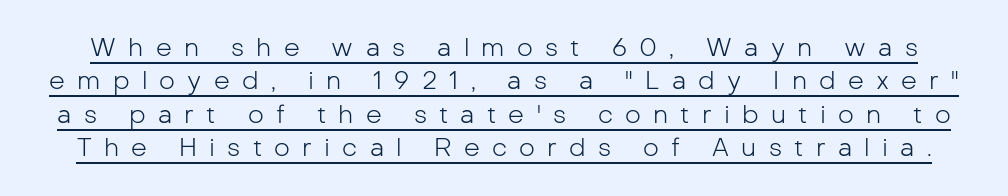
The image shows 25 px text type, upright; set normal line spacing (1.34x), unusually wide letter spacing (+0.49 em), underlined.
